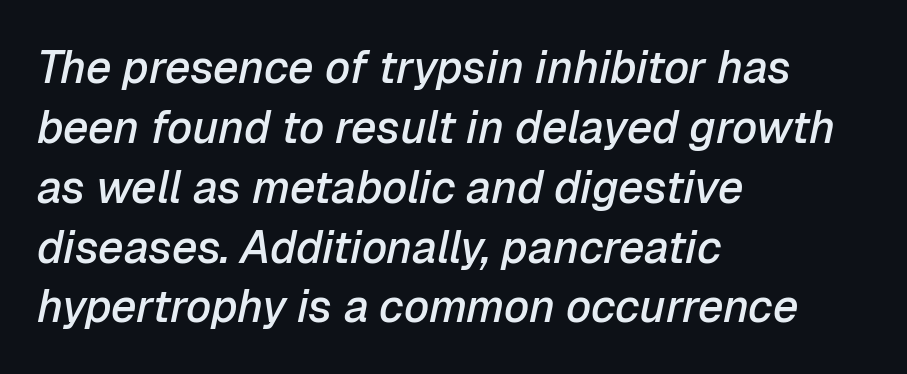
The image shows 45 px semibold type, italic (leaning right); set left-aligned, normal line spacing (1.33x), normal letter spacing, not underlined; low stroke contrast and a medium x-height.
